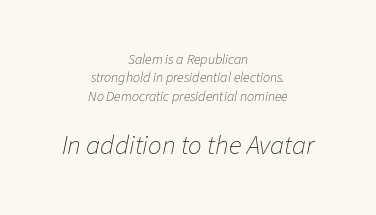
Q: Is the text bold? A: No.
Q: Is the text italic (slanted)? A: Yes, it leans right by about 11 degrees.
Q: Is the text underlined? A: No.
Q: How is the paragraph aligned? A: Centered.
Q: Is the spacing between letters normal or unusually wide? A: Normal.
Q: Is the spacing between lines tight, normal or loose? A: Normal.
Q: Which block of text is set in a larger size, the first (top) or the second (bottom)? A: The second (bottom) one.
